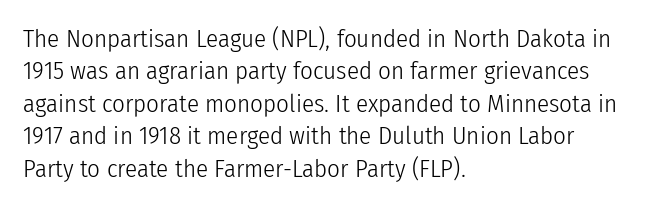
{"italic": "no", "bold": "no", "underline": "no", "align": "left", "line_spacing": "normal", "line_spacing_ratio": 1.3, "letter_spacing": "normal", "letter_spacing_em": 0.0, "glyph_px": 25}
